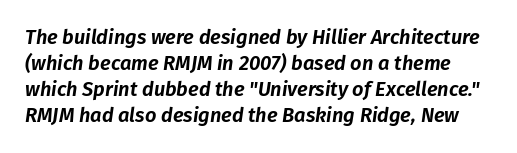
Words appear dense and cohesive because spacing is normal. The rendering applies a slant to the glyphs. Any mark beneath the type? The region is blank. If you measured baseline to baseline, you'd find a middling distance.
